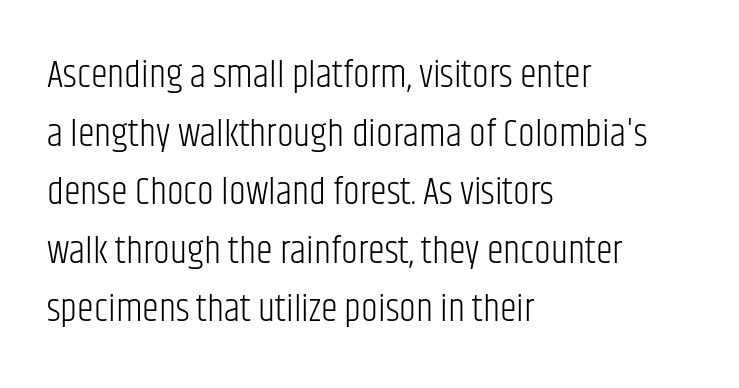
The image shows 38 px light, condensed sans-serif type, upright; set left-aligned, normal line spacing (1.54x), normal letter spacing, not underlined; low stroke contrast and a large x-height.
